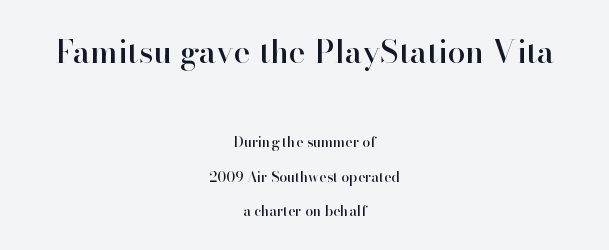
The image shows 32 px serif type, upright; set centered, loose line spacing (2.46x), normal letter spacing, not underlined; the first (top) block is 2.29x larger; high stroke contrast and a small x-height.
